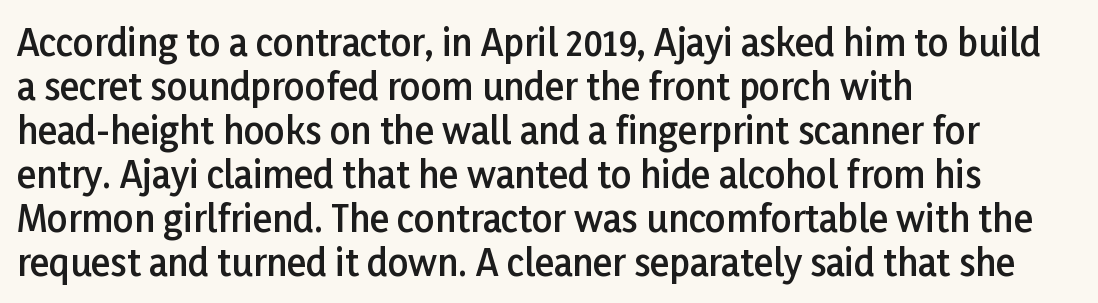
The image shows 36 px semibold sans-serif type, upright; set left-aligned, line spacing 1.22x, normal letter spacing, not underlined; low stroke contrast and a medium x-height.
